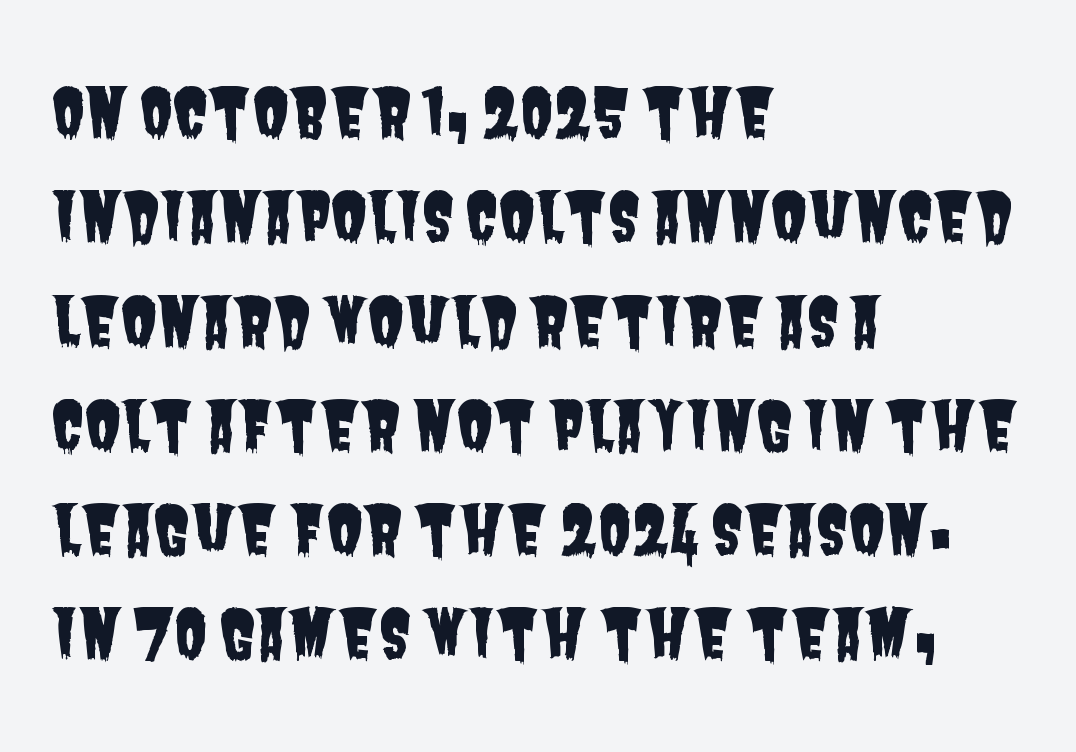
{"serif": "no", "width": "condensed", "stroke_contrast": "low", "x_height": "large", "monospaced": "no", "underline": "no", "align": "left", "line_spacing": "normal", "line_spacing_ratio": 1.58, "letter_spacing": "normal", "letter_spacing_em": 0.0, "glyph_px": 66}
